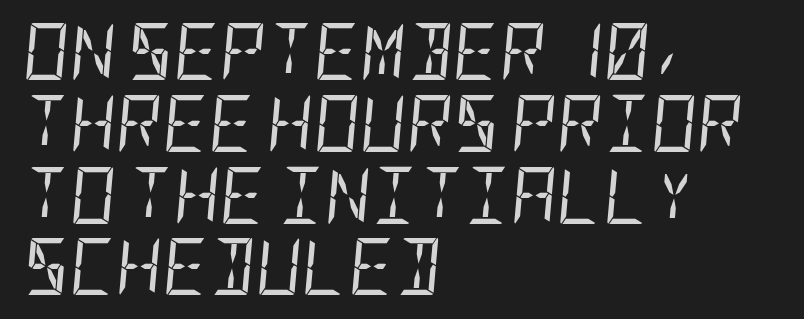
{"italic": "yes", "lean": "right", "slant_degrees": 5, "bold": "no", "weight": "regular", "width": "condensed", "stroke_contrast": "low", "x_height": "large", "underline": "no", "align": "left", "line_spacing": "normal", "line_spacing_ratio": 1.26, "letter_spacing": "normal", "letter_spacing_em": 0.0, "glyph_px": 57}
